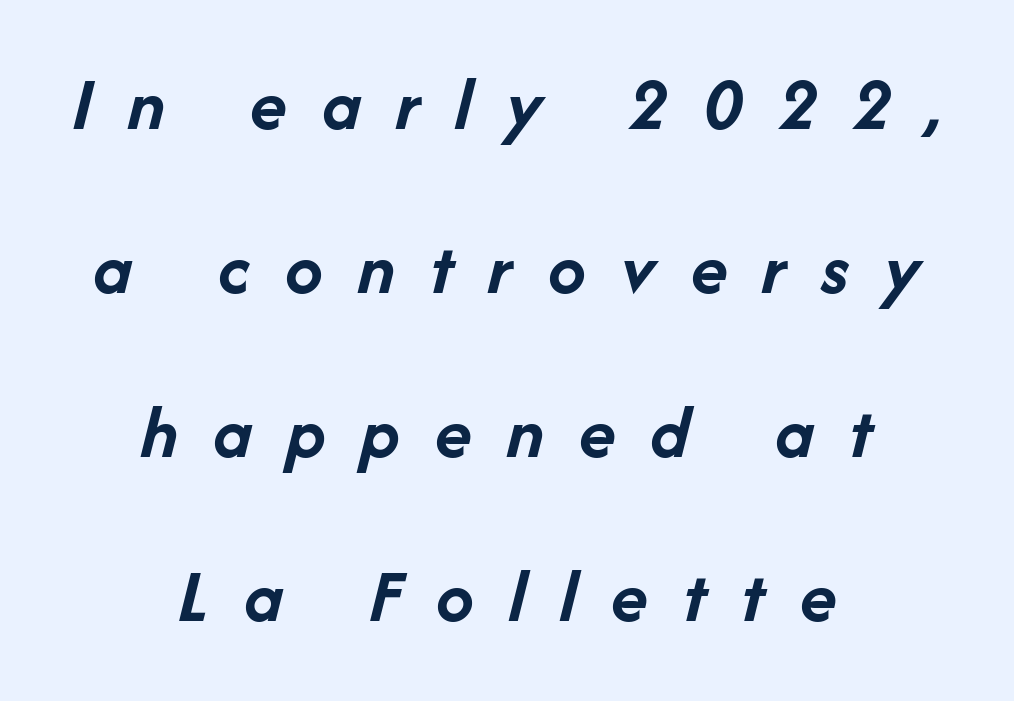
{"italic": "yes", "lean": "right", "slant_degrees": 14, "bold": "yes", "weight": "semibold", "width": "normal", "stroke_contrast": "low", "x_height": "medium", "monospaced": "no", "underline": "no", "align": "center", "line_spacing": "loose", "line_spacing_ratio": 2.16, "letter_spacing": "wide", "letter_spacing_em": 0.46, "glyph_px": 76}
